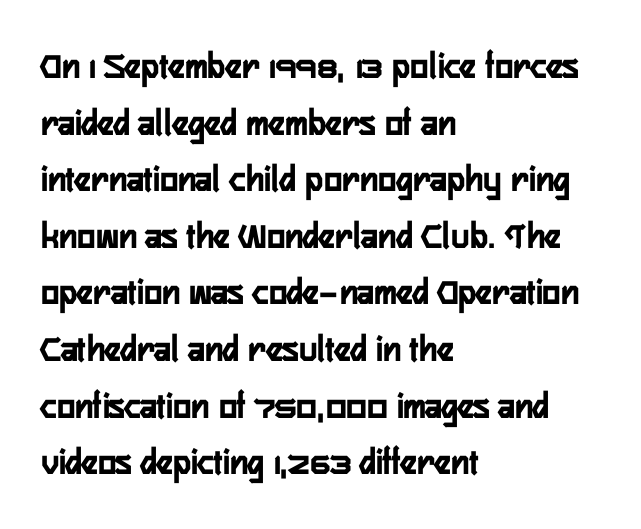
Q: Is the text bold? A: Yes.
Q: Is the text italic (slanted)? A: No, it is upright.
Q: Is the typeface a serif or a sans-serif typeface? A: Sans-serif.
Q: Is the text underlined? A: No.
Q: How is the paragraph aligned? A: Left-aligned.
Q: Is the spacing between letters normal or unusually wide? A: Normal.
Q: Is the spacing between lines tight, normal or loose? A: Normal.
Q: Width (condensed, normal, or wide)? A: Condensed.
Q: Stroke contrast? A: Low.
Q: x-height? A: Medium.
Q: Monospaced? A: No.
